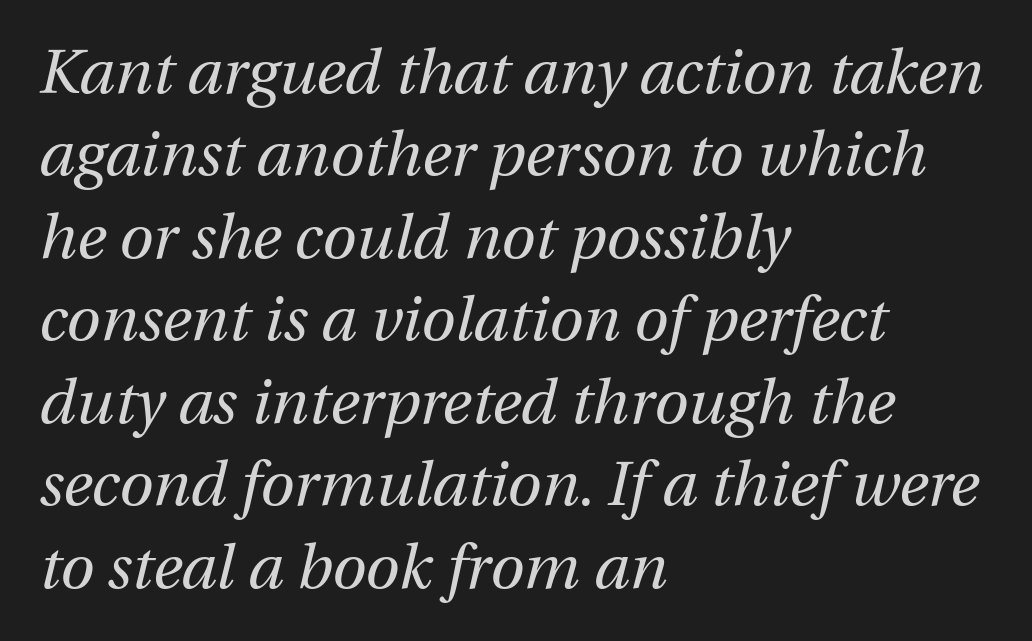
Inter-character spacing is left at the font's built-in metrics. Leftover space on each line is placed entirely after the last word. The axis of the letterforms is tilted away from vertical. Is the stroke heavy? The answer is a plain regular-or-lighter.
